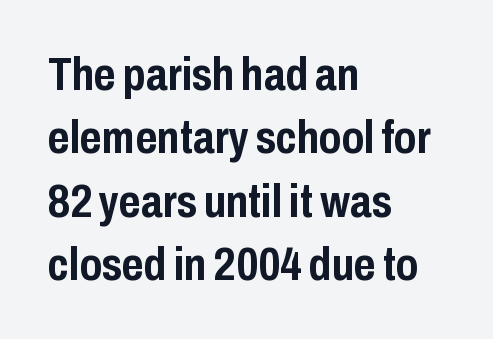
No word sits above an underline. Nope, no serifs anywhere on these letters. Here the designer chose a conventional face with non-uniform glyph widths. Does the leading feel generous? No, just average. The typesetting leans heavy: a genuine bold.
